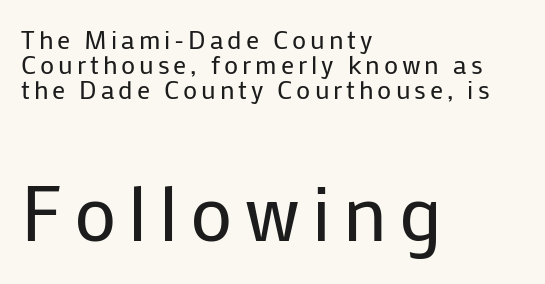
What's the leading like? Squeezed, with rows nearly overlapping. Whoever set this made the second block the dominant, larger element. Where is the straight margin? On the left. Posture: straight, roman, zero tilt. Unbolded letterforms with no extra heft.
